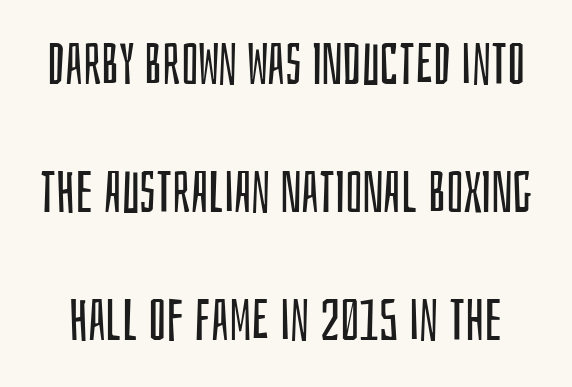
The image shows 58 px regular-weight, condensed sans-serif type, upright; set loose line spacing (2.21x), normal letter spacing, not underlined; low stroke contrast and a large x-height.
